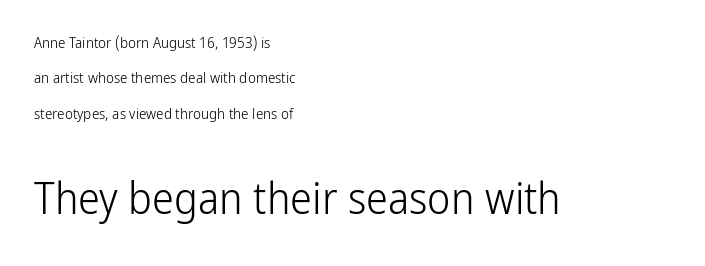
{"serif": "no", "italic": "no", "bold": "no", "weight": "light", "width": "condensed", "stroke_contrast": "low", "x_height": "medium", "monospaced": "no", "underline": "no", "align": "left", "line_spacing": "loose", "line_spacing_ratio": 2.36, "letter_spacing": "normal", "letter_spacing_em": 0.0, "larger_block": "second", "size_ratio": 2.93, "glyph_px": 44}
